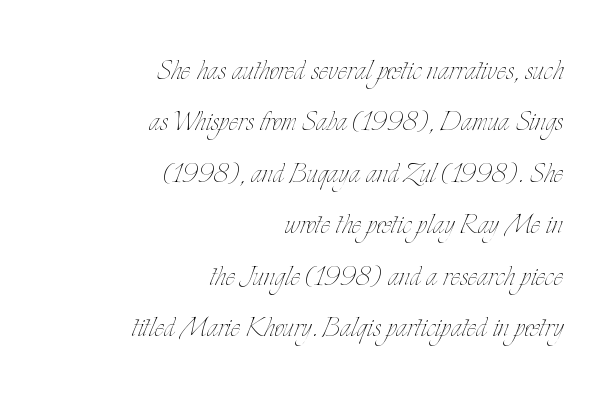
{"bold": "no", "weight": "thin", "width": "condensed", "stroke_contrast": "low", "x_height": "small", "monospaced": "no", "underline": "no", "align": "right", "line_spacing": "normal", "line_spacing_ratio": 1.43, "letter_spacing": "normal", "letter_spacing_em": 0.0, "glyph_px": 36}
